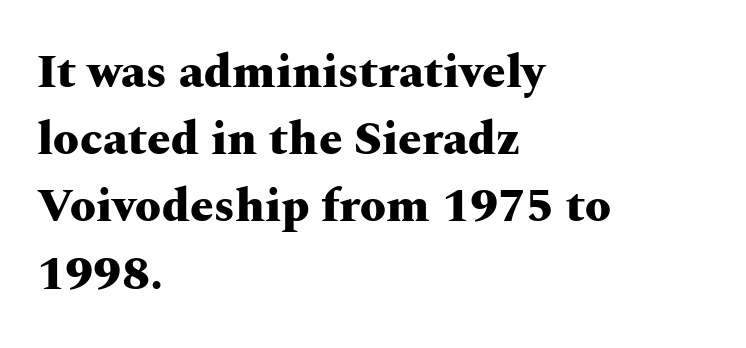
The image shows 47 px heavy, wide serif type, upright; set left-aligned, normal line spacing (1.43x), normal letter spacing, not underlined; medium stroke contrast and a medium x-height.
